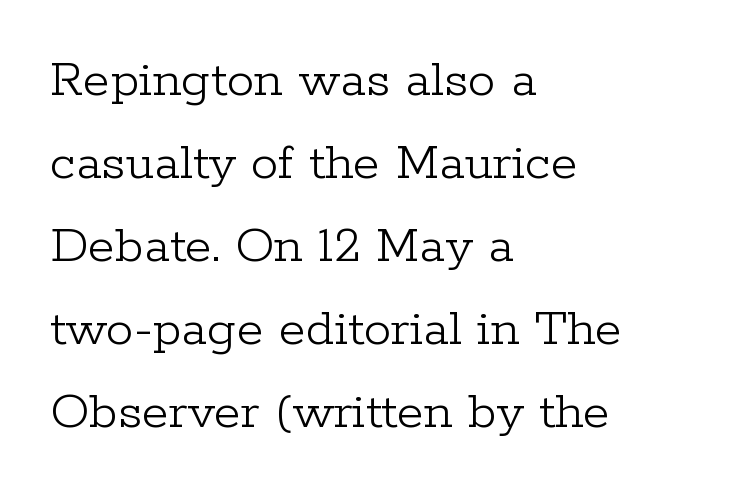
Rows of type keep a routine distance in the vertical direction. The specimen reads as upright at a glance. Left-aligned paragraph, ragged on the right. Ink coverage per letter is moderate at most. Serifs: yes, visible at the terminals of the letterforms.
